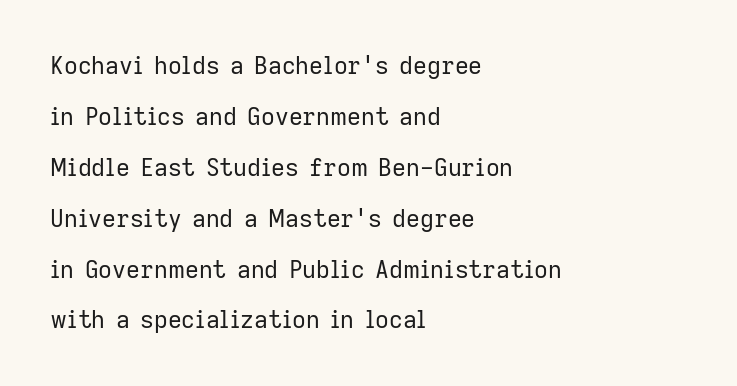
The image shows 24 px text type, upright; set left-aligned, loose line spacing (2.12x), normal letter spacing, not underlined.
